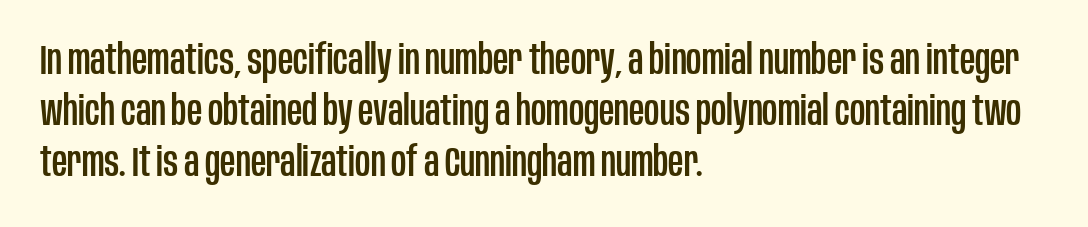
Type without underlining. A roman cut, with each character standing at attention. A typesetter would label this face a sans. Here the designer chose a conventional face with non-uniform glyph widths.
